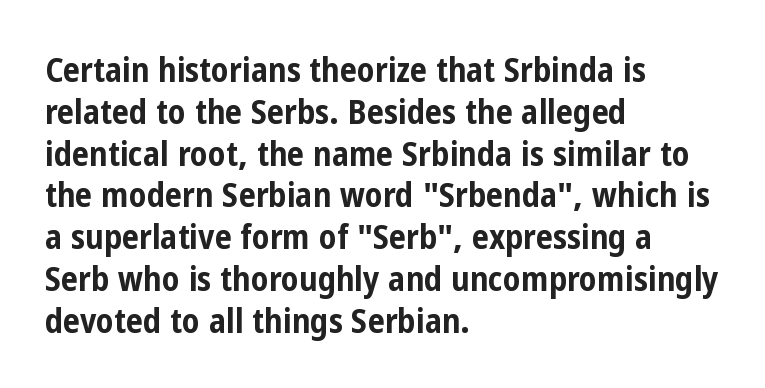
Q: Is the text bold? A: Yes.
Q: Is the text italic (slanted)? A: No, it is upright.
Q: Is the typeface a serif or a sans-serif typeface? A: Sans-serif.
Q: Is the text underlined? A: No.
Q: How is the paragraph aligned? A: Left-aligned.
Q: Is the spacing between letters normal or unusually wide? A: Normal.
Q: Width (condensed, normal, or wide)? A: Condensed.
Q: Stroke contrast? A: Low.
Q: x-height? A: Medium.
Q: Monospaced? A: No.
